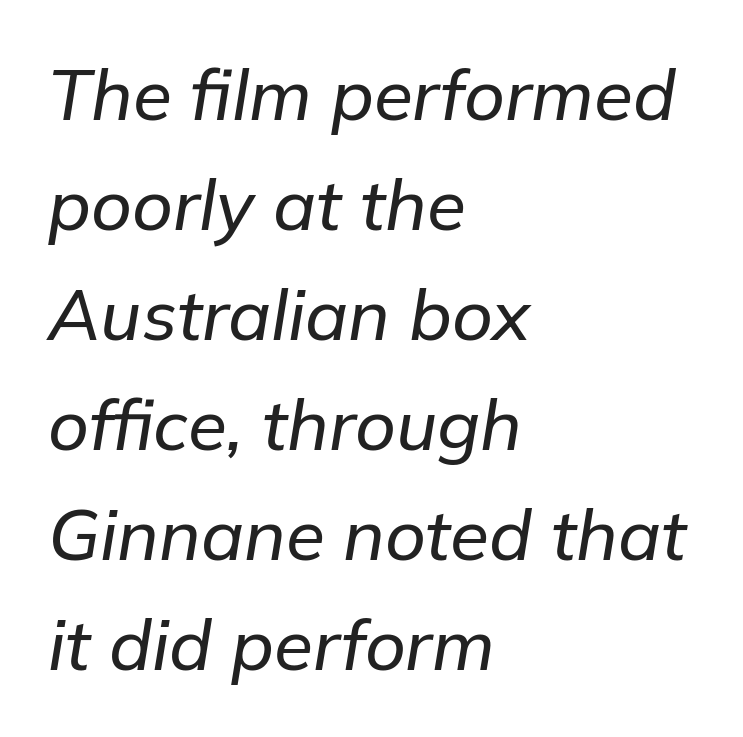
The image shows 71 px text type, italic (leaning right); set left-aligned, normal line spacing (1.55x), normal letter spacing, not underlined; low stroke contrast and a medium x-height.
